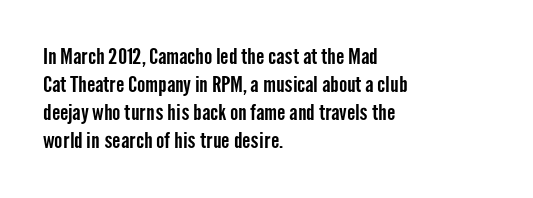
The image shows 22 px text type, upright; set left-aligned, normal line spacing (1.28x), normal letter spacing, not underlined.
